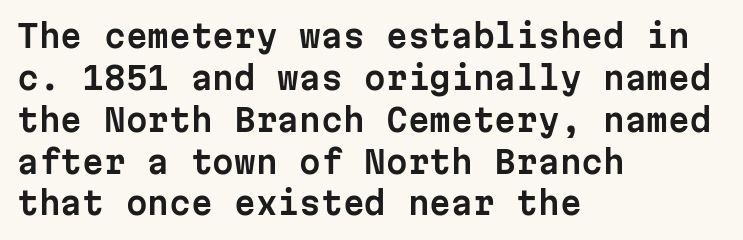
The lines sit at an ordinary, default distance from one another. This sample has the even, mechanical cadence of fixed-width lettering. Leftover space on each line is placed entirely after the last word. Designer's note — italics off, roman on.
